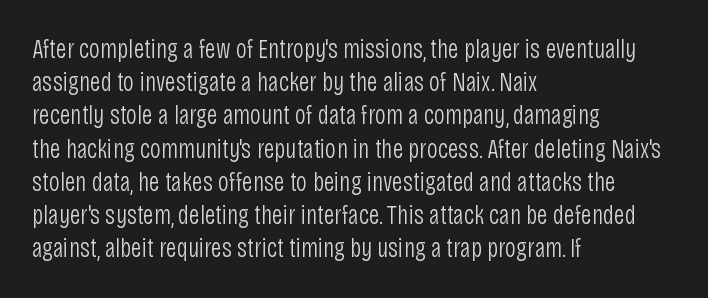
The image shows 27 px text type, upright; set left-aligned, line spacing 1.23x, normal letter spacing, not underlined.
